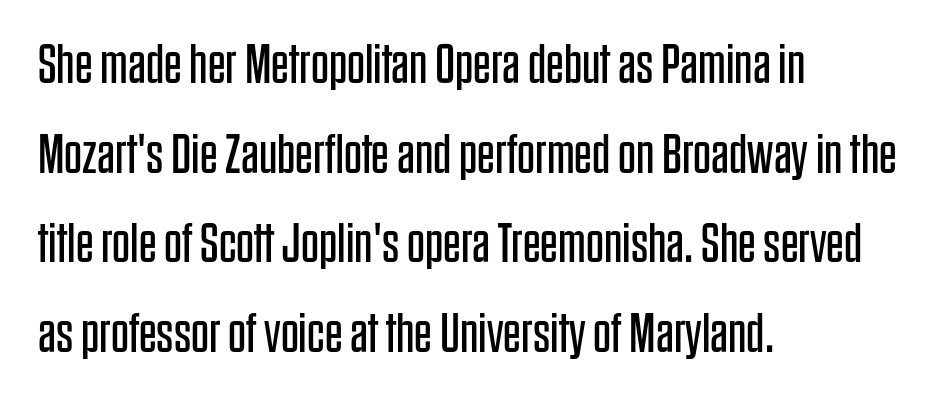
{"serif": "no", "italic": "no", "bold": "no", "weight": "regular", "width": "condensed", "stroke_contrast": "low", "x_height": "large", "monospaced": "no", "underline": "no", "align": "left", "line_spacing": "normal", "line_spacing_ratio": 1.6, "letter_spacing": "normal", "letter_spacing_em": 0.0, "glyph_px": 56}
